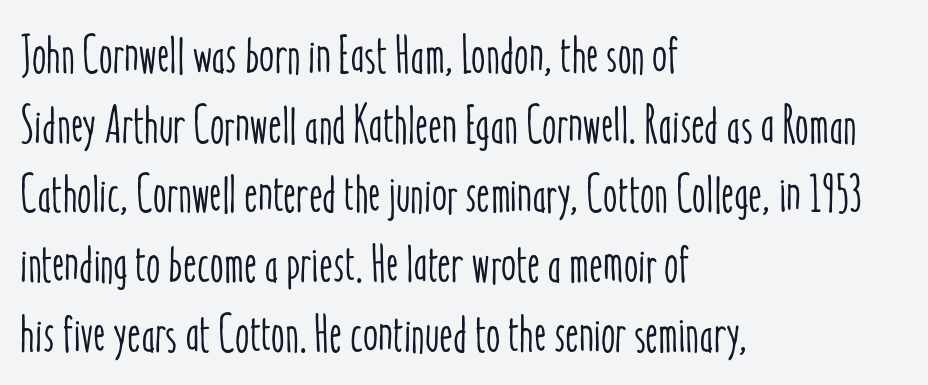
The image shows 52 px condensed type, upright; set left-aligned, normal line spacing (1.34x), normal letter spacing, not underlined; low stroke contrast and a medium x-height.
